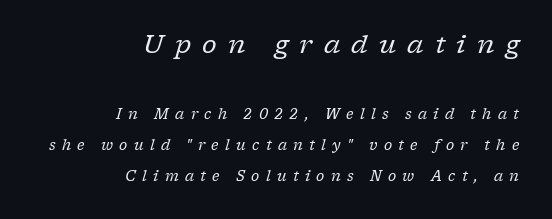
Q: Is the text bold? A: No.
Q: Is the text italic (slanted)? A: Yes, it leans right by about 17 degrees.
Q: Is the text underlined? A: No.
Q: How is the paragraph aligned? A: Right-aligned.
Q: Is the spacing between letters normal or unusually wide? A: Unusually wide.
Q: Is the spacing between lines tight, normal or loose? A: Loose.
Q: Which block of text is set in a larger size, the first (top) or the second (bottom)? A: The first (top) one.
